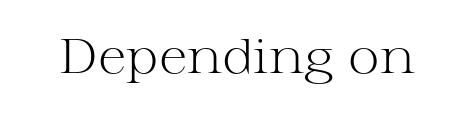
The image shows 48 px light, wide serif type, upright; set normal letter spacing, not underlined; medium stroke contrast and a medium x-height.
